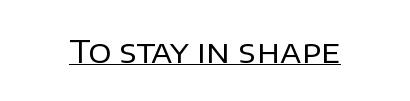
{"serif": "no", "italic": "no", "bold": "no", "weight": "regular", "width": "normal", "stroke_contrast": "low", "x_height": "large", "monospaced": "no", "underline": "yes", "letter_spacing": "normal", "letter_spacing_em": 0.0, "glyph_px": 32}
